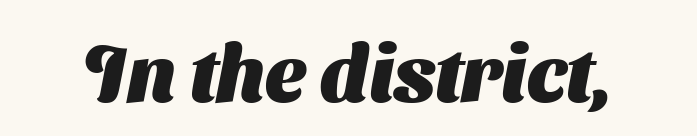
Is the type bold? Yes — the strokes are clearly thick and heavy. These lines are composed in type without serifs. A clean baseline with only descenders dipping below it. Do the characters align in a grid? No, the font is proportional. The rendering keeps characters at their native spacing.
